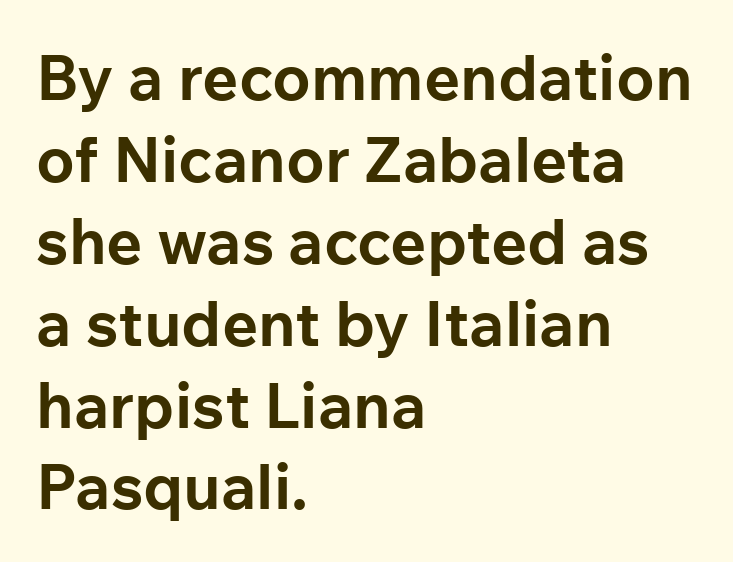
Here the designer chose a conventional face with non-uniform glyph widths. What weight is shown? A full bold with thick strokes. Teacher's note: observe the even left margin — that is flush-left alignment. Short note: letters normally spaced.
